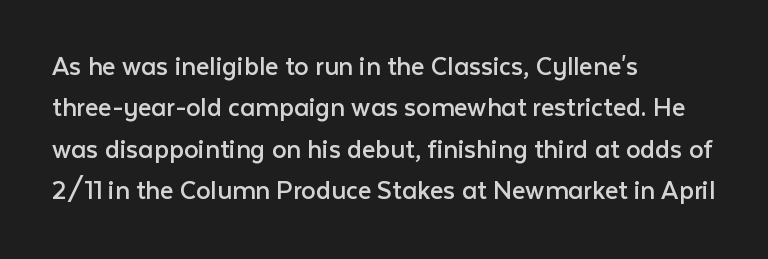
Q: Is the text bold? A: No.
Q: Is the text italic (slanted)? A: No, it is upright.
Q: Is the typeface a serif or a sans-serif typeface? A: Sans-serif.
Q: Is the text underlined? A: No.
Q: How is the paragraph aligned? A: Left-aligned.
Q: Is the spacing between letters normal or unusually wide? A: Normal.
Q: Is the spacing between lines tight, normal or loose? A: Normal.
Q: Width (condensed, normal, or wide)? A: Normal.
Q: Stroke contrast? A: Low.
Q: x-height? A: Medium.
Q: Monospaced? A: No.
